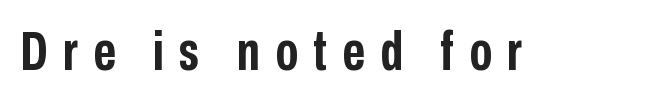
The image shows 56 px semibold, condensed sans-serif type, upright; set unusually wide letter spacing (+0.27 em), not underlined; low stroke contrast and a medium x-height.
